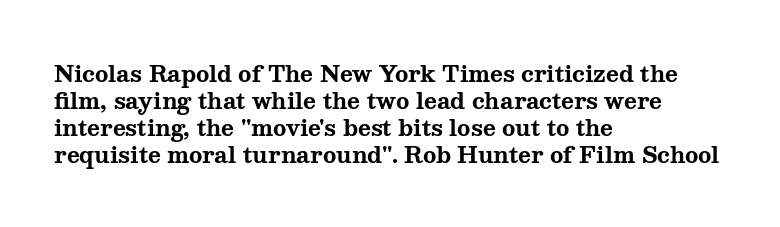
Q: Is the text bold? A: Yes.
Q: Is the text italic (slanted)? A: No, it is upright.
Q: Is the text underlined? A: No.
Q: How is the paragraph aligned? A: Left-aligned.
Q: Is the spacing between letters normal or unusually wide? A: Normal.
